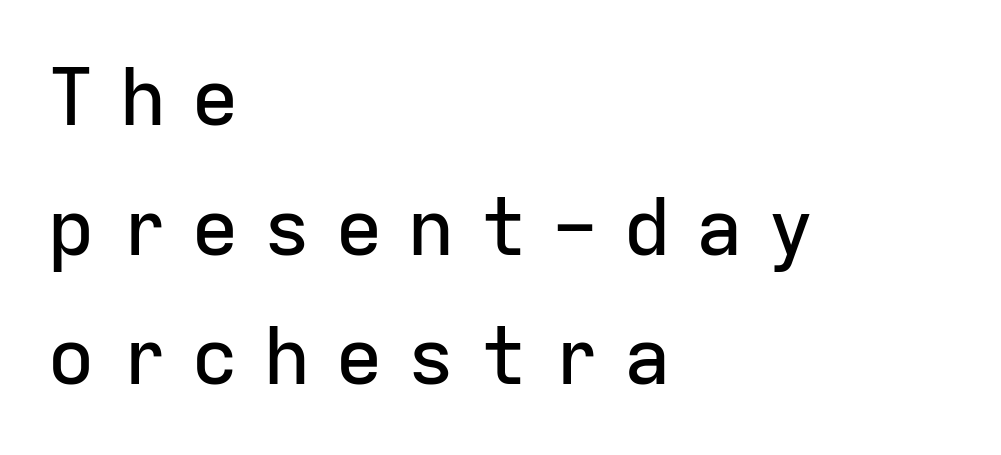
{"serif": "no", "italic": "no", "width": "normal", "stroke_contrast": "low", "x_height": "medium", "monospaced": "yes", "underline": "no", "align": "left", "line_spacing": "normal", "line_spacing_ratio": 1.62, "letter_spacing": "wide", "letter_spacing_em": 0.3, "glyph_px": 80}
